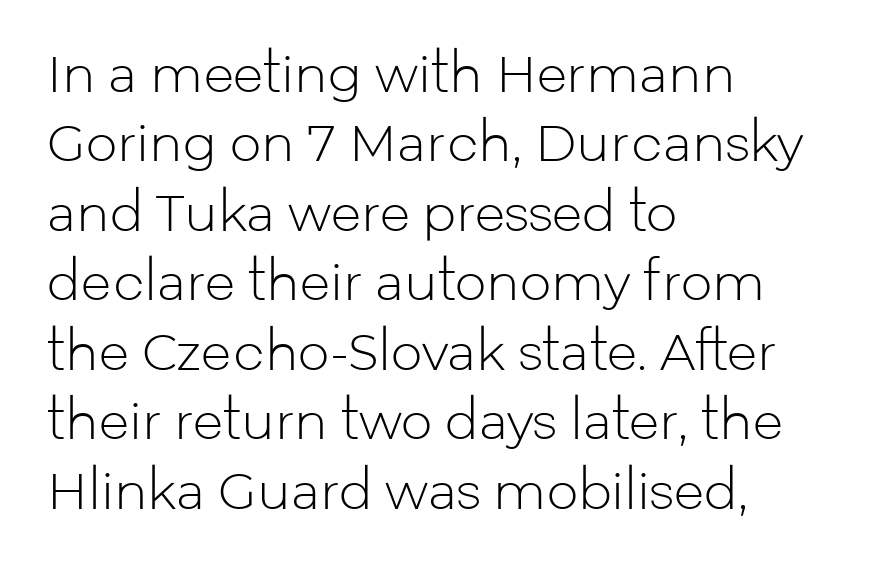
{"serif": "no", "italic": "no", "bold": "no", "weight": "light", "width": "normal", "stroke_contrast": "low", "x_height": "medium", "monospaced": "no", "underline": "no", "align": "left", "line_spacing": "normal", "line_spacing_ratio": 1.39, "letter_spacing": "normal", "letter_spacing_em": 0.0, "glyph_px": 50}
